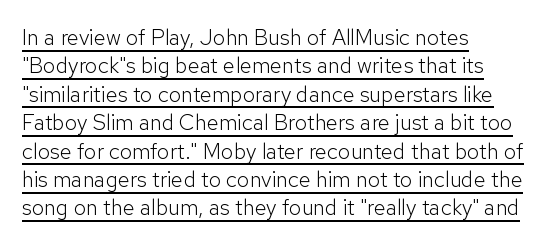
{"italic": "no", "bold": "no", "underline": "yes", "align": "left", "line_spacing": "normal", "line_spacing_ratio": 1.29, "letter_spacing": "normal", "letter_spacing_em": 0.0, "glyph_px": 22}
